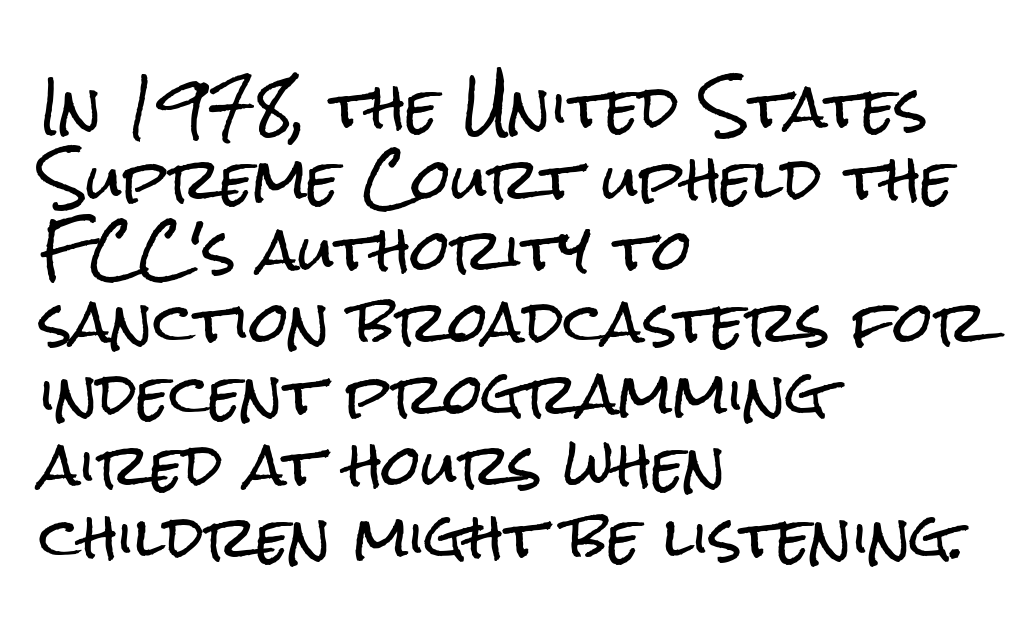
Q: Is the text italic (slanted)? A: No, it is upright.
Q: Is the typeface a serif or a sans-serif typeface? A: Sans-serif.
Q: Is the text underlined? A: No.
Q: How is the paragraph aligned? A: Left-aligned.
Q: Is the spacing between letters normal or unusually wide? A: Normal.
Q: Is the spacing between lines tight, normal or loose? A: Normal.
Q: Width (condensed, normal, or wide)? A: Condensed.
Q: Stroke contrast? A: Low.
Q: x-height? A: Medium.
Q: Monospaced? A: No.
